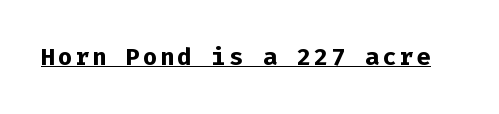
{"italic": "no", "bold": "yes", "underline": "yes", "glyph_px": 24}
